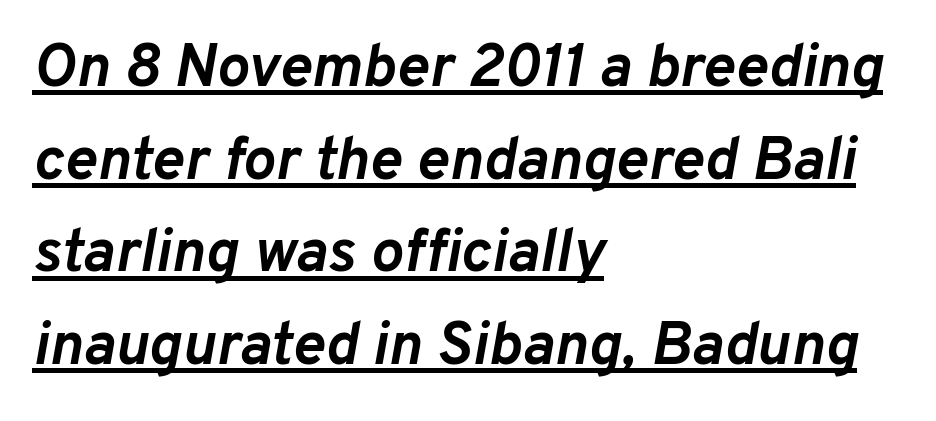
The image shows 61 px semibold type, italic (leaning right); set left-aligned, normal line spacing (1.52x), normal letter spacing, underlined; low stroke contrast and a medium x-height.
